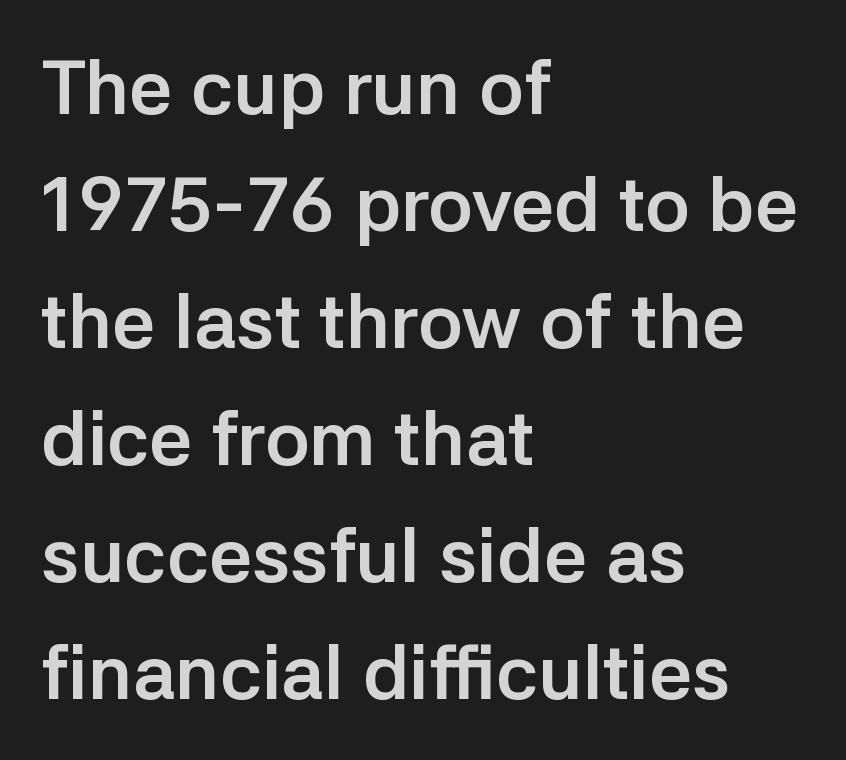
These lines are set flush left with a ragged right edge. Check where the strokes stop: nothing finishes them off — pure sans. Weight check: bold — yes, fully. Upright lettering throughout.
